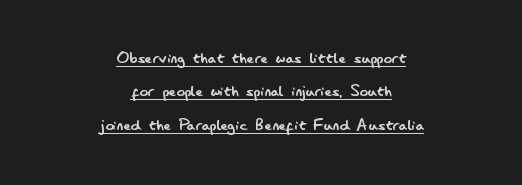
{"italic": "no", "bold": "no", "underline": "yes", "align": "center", "line_spacing": "normal", "line_spacing_ratio": 1.67, "letter_spacing": "normal", "letter_spacing_em": 0.0, "glyph_px": 20}
